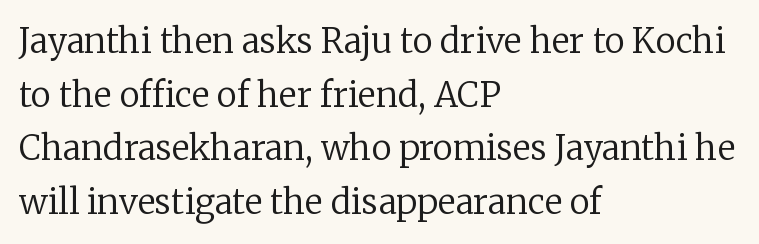
The image shows 34 px regular-weight serif type, upright; set left-aligned, normal line spacing (1.58x), normal letter spacing, not underlined; low stroke contrast and a medium x-height.
